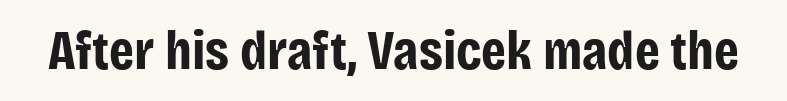
Q: Is the text bold? A: Yes.
Q: Is the text italic (slanted)? A: No, it is upright.
Q: Is the typeface a serif or a sans-serif typeface? A: Sans-serif.
Q: Is the text underlined? A: No.
Q: Is the spacing between letters normal or unusually wide? A: Normal.
Q: Width (condensed, normal, or wide)? A: Condensed.
Q: Stroke contrast? A: Low.
Q: x-height? A: Large.
Q: Monospaced? A: No.
